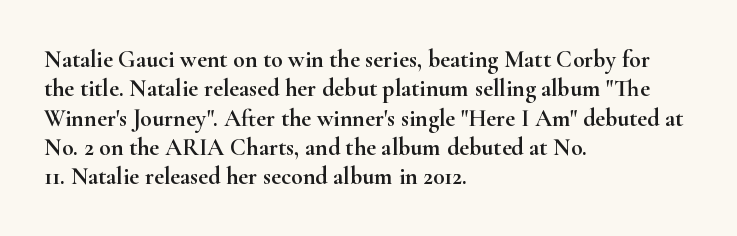
The image shows 24 px text type, upright; set left-aligned, line spacing 1.22x, normal letter spacing, not underlined.
